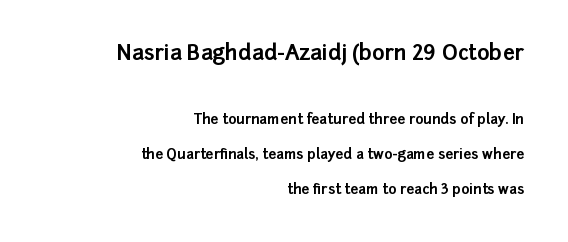
{"italic": "no", "bold": "yes", "underline": "no", "align": "right", "line_spacing": "loose", "line_spacing_ratio": 2.49, "letter_spacing": "normal", "letter_spacing_em": 0.0, "larger_block": "first", "size_ratio": 1.5, "glyph_px": 21}
